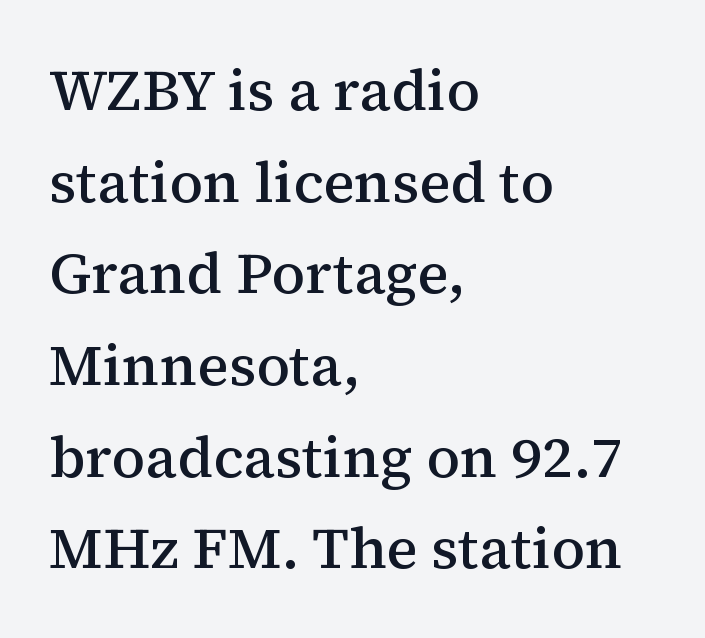
The glyphs have the mass of a demibold cut, below bold. You could not count columns in this text — the font is proportionally spaced. The line-height multiplier appears to be the usual default. Check under the words: just untouched page.
